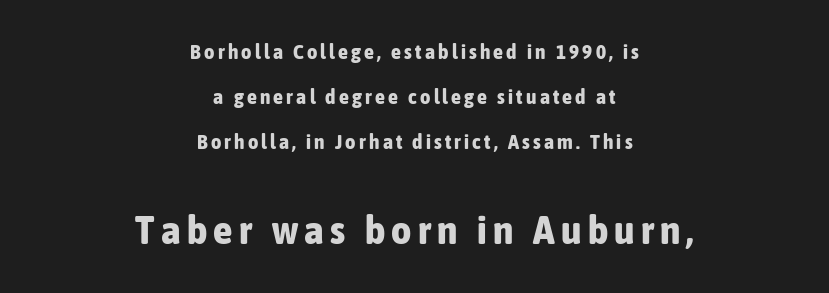
{"serif": "no", "italic": "no", "bold": "yes", "weight": "bold", "width": "condensed", "stroke_contrast": "low", "x_height": "medium", "monospaced": "no", "underline": "no", "align": "center", "line_spacing": "loose", "line_spacing_ratio": 2.26, "larger_block": "second", "size_ratio": 1.95, "glyph_px": 39}
